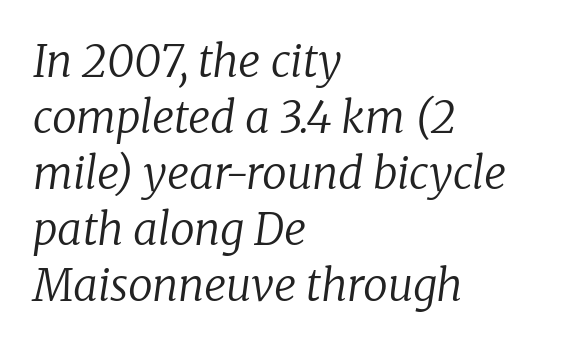
Q: Is the text bold? A: No.
Q: Is the text italic (slanted)? A: Yes, it leans right by about 8 degrees.
Q: Is the typeface a serif or a sans-serif typeface? A: Serif.
Q: Is the text underlined? A: No.
Q: How is the paragraph aligned? A: Left-aligned.
Q: Is the spacing between letters normal or unusually wide? A: Normal.
Q: Is the spacing between lines tight, normal or loose? A: Normal.
Q: Width (condensed, normal, or wide)? A: Normal.
Q: Stroke contrast? A: Low.
Q: x-height? A: Medium.
Q: Monospaced? A: No.
